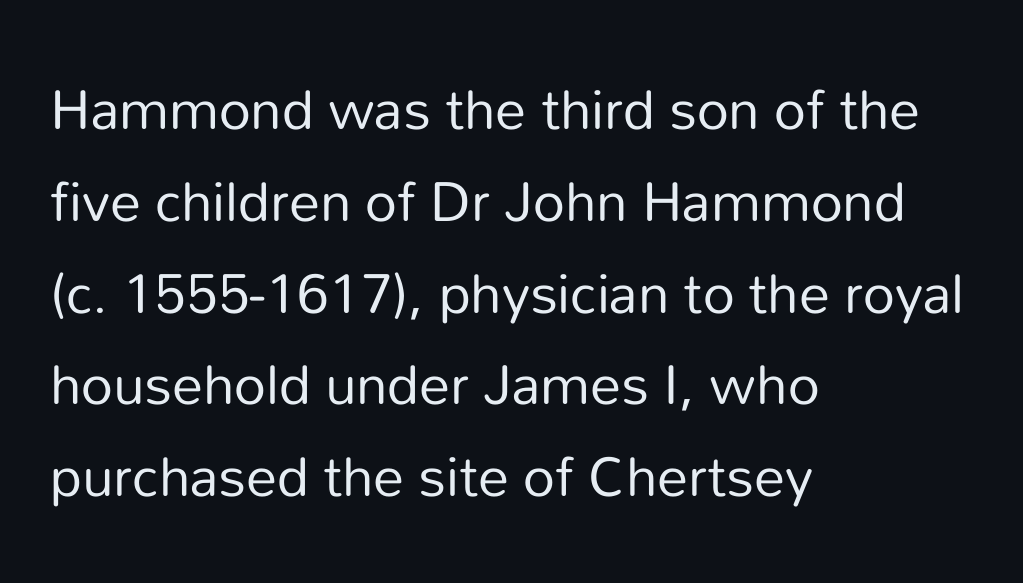
Q: Is the text bold? A: No.
Q: Is the text italic (slanted)? A: No, it is upright.
Q: Is the typeface a serif or a sans-serif typeface? A: Sans-serif.
Q: Is the text underlined? A: No.
Q: How is the paragraph aligned? A: Left-aligned.
Q: Is the spacing between letters normal or unusually wide? A: Normal.
Q: Is the spacing between lines tight, normal or loose? A: Normal.
Q: Width (condensed, normal, or wide)? A: Normal.
Q: Stroke contrast? A: Low.
Q: x-height? A: Medium.
Q: Monospaced? A: No.
